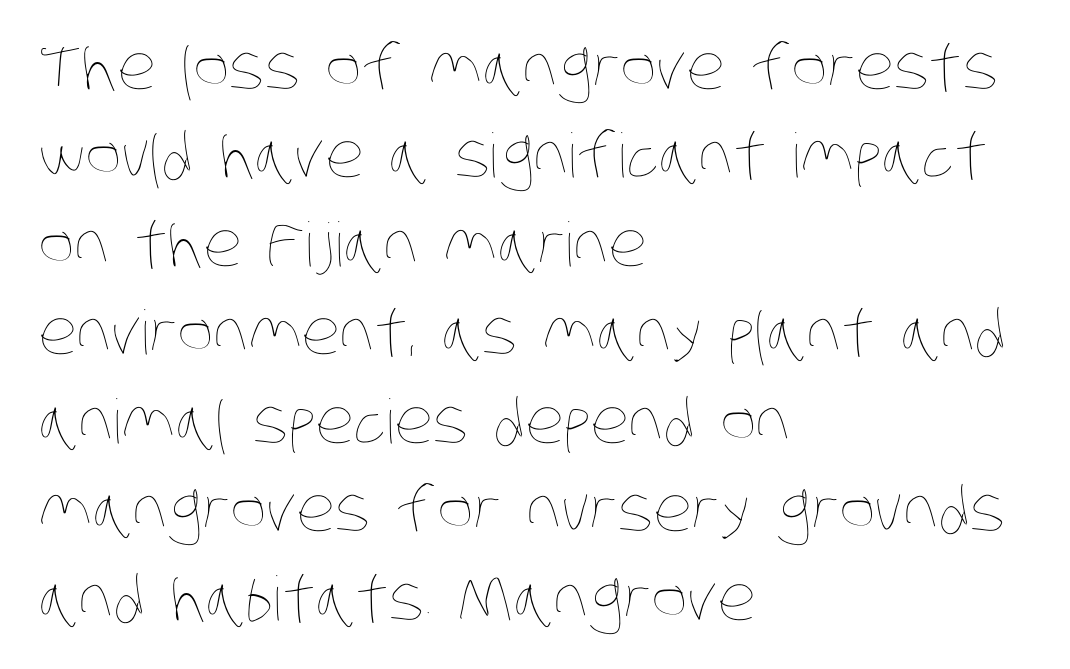
If you drew a ruler down the left edge, every line would touch it. The face used here is proportionally spaced, like ordinary book or web type. The area under the type is left untouched. A light-to-regular cut is what we see here. Rows of type keep a routine distance in the vertical direction. This rendering leaves character spacing at its baseline value.
